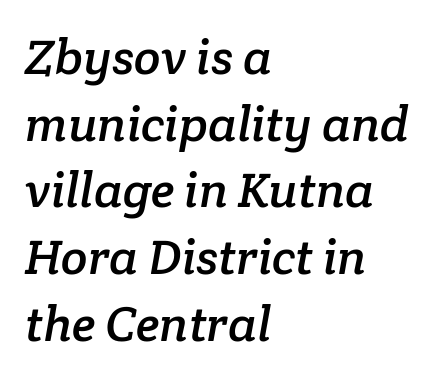
The image shows 49 px serif type; set left-aligned, normal line spacing (1.36x), normal letter spacing, not underlined; low stroke contrast and a medium x-height.
